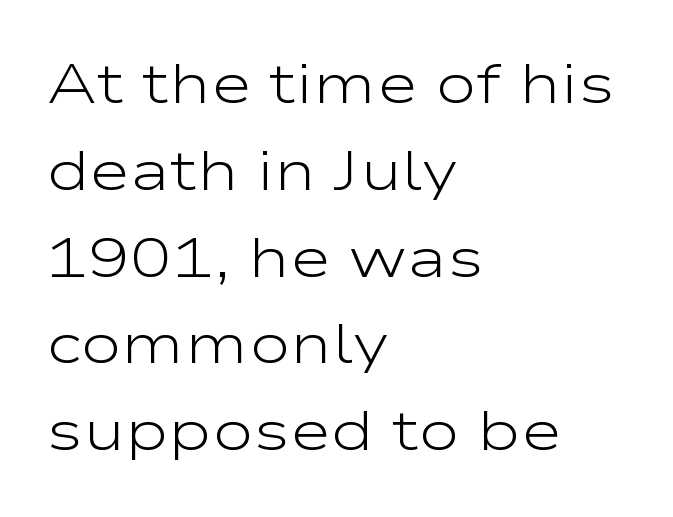
The image shows 56 px light, wide sans-serif type, upright; set left-aligned, normal line spacing (1.55x), normal letter spacing, not underlined; low stroke contrast and a medium x-height.
